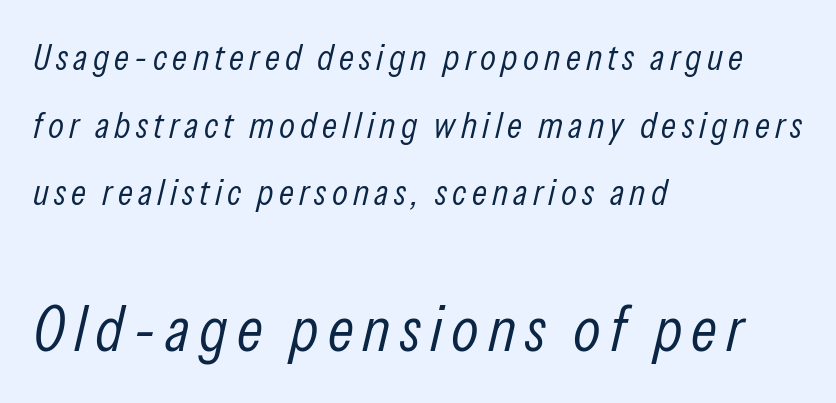
The image shows 64 px light, condensed type, italic (leaning right); set left-aligned, line spacing 1.83x, not underlined; the second (bottom) block is 1.73x larger; low stroke contrast and a medium x-height.
